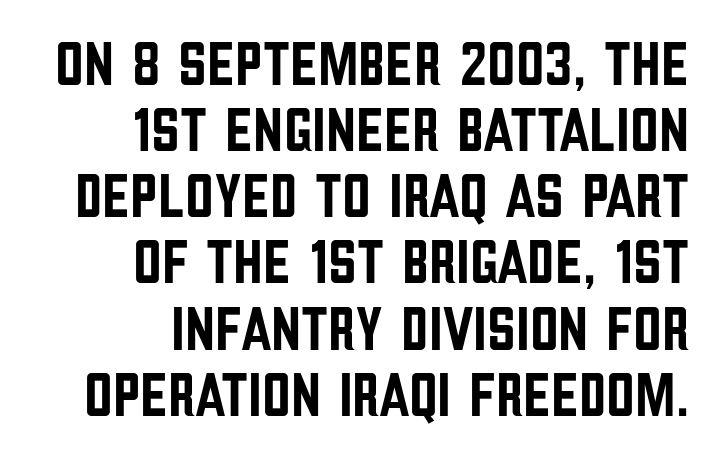
The typography opts for an upright posture over an oblique one. Does the type have serifs? No, each stem ends abruptly. The line texture is even and compact thanks to regular tracking. This sample trades vertical openness for compactness between lines. The rendering uses natural spacing where letterforms have individual widths.
